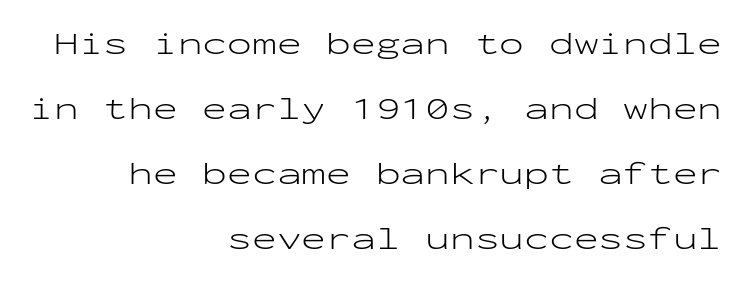
The image shows 33 px light, wide sans-serif type, upright, monospaced; set right-aligned, loose line spacing (1.97x), normal letter spacing, not underlined; low stroke contrast and a medium x-height.
